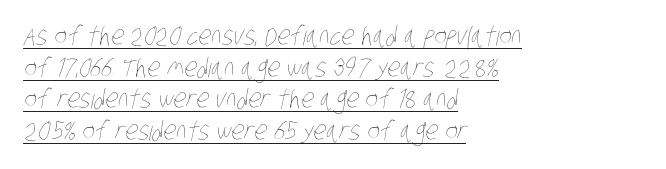
Q: Is the text bold? A: No.
Q: Is the text underlined? A: Yes.
Q: How is the paragraph aligned? A: Left-aligned.
Q: Is the spacing between letters normal or unusually wide? A: Normal.
